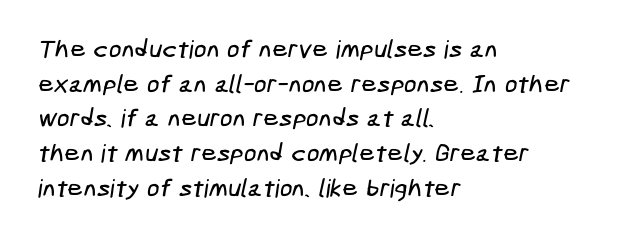
The image shows 25 px text type; set left-aligned, normal line spacing (1.39x), normal letter spacing, not underlined.
